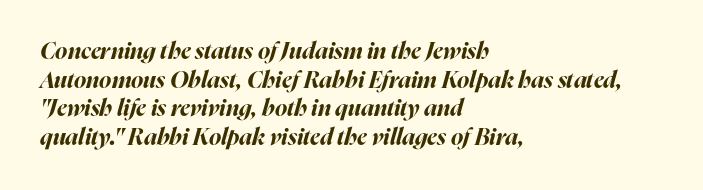
There is no visible air inserted between adjacent glyphs. Alignment: flush left. The sample has been set heavy, in full bold. Slant detected: the letters are inclined. Letters rest on an invisible, unmarked baseline.
